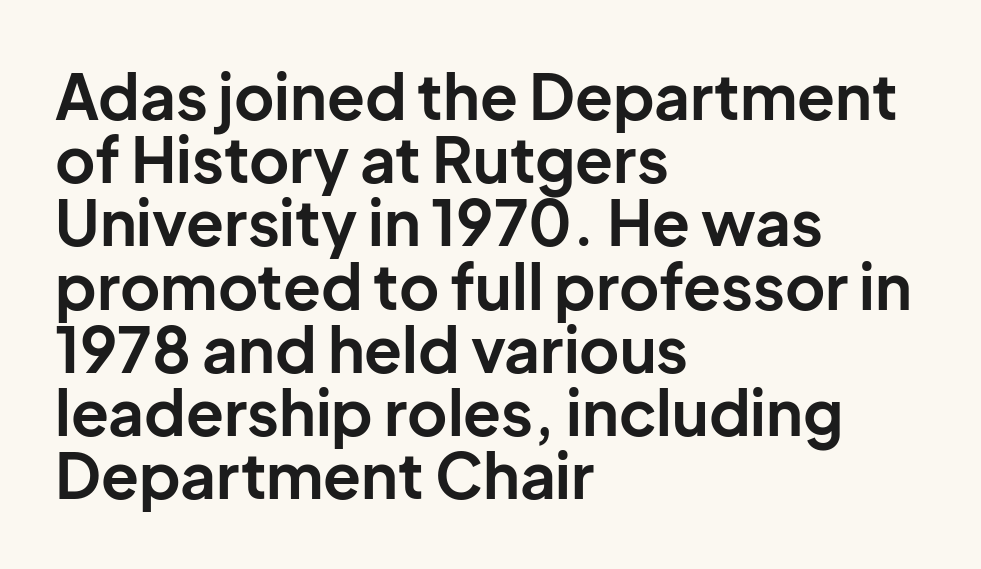
The image shows 62 px bold sans-serif type, upright; set left-aligned, tight line spacing (1.02x), normal letter spacing, not underlined; low stroke contrast and a medium x-height.
